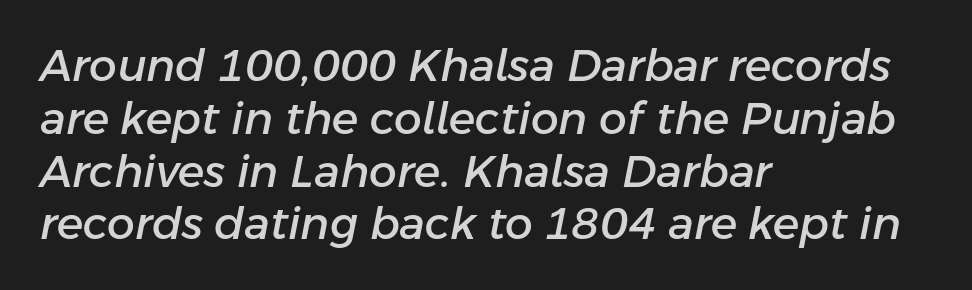
Q: Is the text italic (slanted)? A: Yes, it leans right by about 11 degrees.
Q: Is the text underlined? A: No.
Q: How is the paragraph aligned? A: Left-aligned.
Q: Is the spacing between letters normal or unusually wide? A: Normal.
Q: Width (condensed, normal, or wide)? A: Normal.
Q: Stroke contrast? A: Low.
Q: x-height? A: Medium.
Q: Monospaced? A: No.
